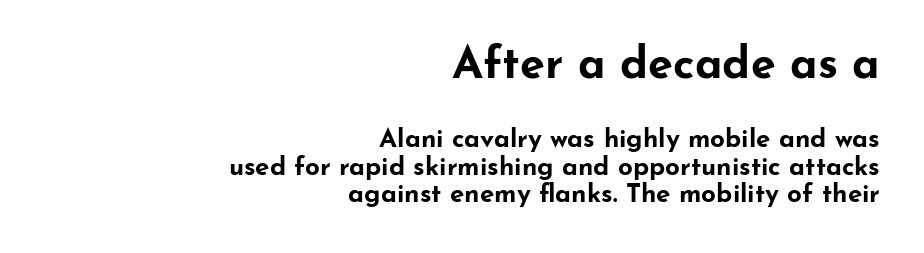
Q: Is the text bold? A: Yes.
Q: Is the text italic (slanted)? A: No, it is upright.
Q: Is the typeface a serif or a sans-serif typeface? A: Sans-serif.
Q: Is the text underlined? A: No.
Q: How is the paragraph aligned? A: Right-aligned.
Q: Is the spacing between letters normal or unusually wide? A: Normal.
Q: Is the spacing between lines tight, normal or loose? A: Tight.
Q: Which block of text is set in a larger size, the first (top) or the second (bottom)? A: The first (top) one.
Q: Width (condensed, normal, or wide)? A: Wide.
Q: Stroke contrast? A: Low.
Q: x-height? A: Small.
Q: Monospaced? A: No.
